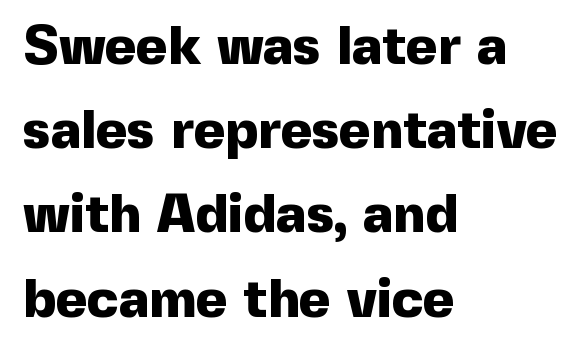
Q: Is the text bold? A: Yes.
Q: Is the text italic (slanted)? A: No, it is upright.
Q: Is the typeface a serif or a sans-serif typeface? A: Sans-serif.
Q: Is the text underlined? A: No.
Q: How is the paragraph aligned? A: Left-aligned.
Q: Is the spacing between letters normal or unusually wide? A: Normal.
Q: Is the spacing between lines tight, normal or loose? A: Normal.
Q: Width (condensed, normal, or wide)? A: Normal.
Q: x-height? A: Medium.
Q: Monospaced? A: No.
